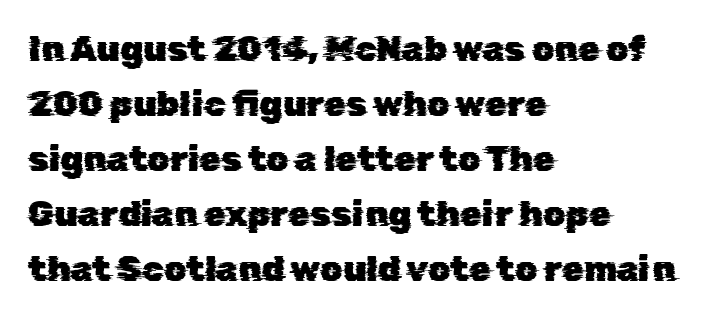
{"serif": "no", "width": "normal", "stroke_contrast": "low", "x_height": "medium", "monospaced": "no", "underline": "no", "align": "left", "line_spacing": "normal", "line_spacing_ratio": 1.57, "letter_spacing": "normal", "letter_spacing_em": 0.0, "glyph_px": 35}
